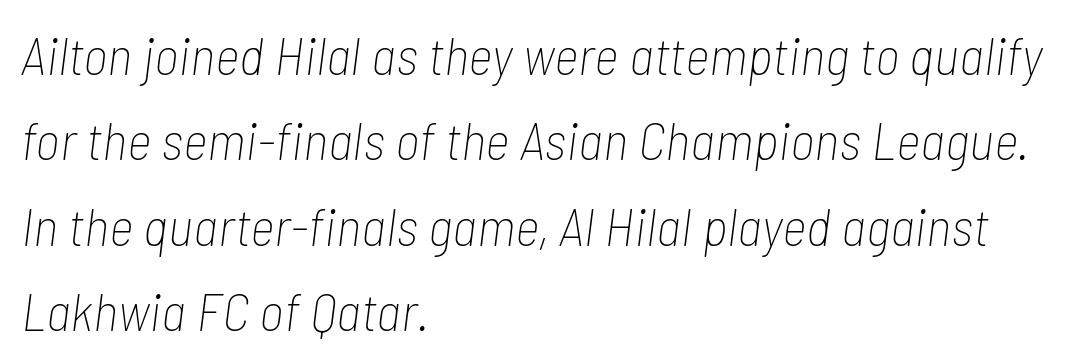
{"italic": "yes", "lean": "right", "slant_degrees": 7, "bold": "no", "weight": "thin", "width": "condensed", "stroke_contrast": "low", "x_height": "medium", "monospaced": "no", "underline": "no", "align": "left", "line_spacing": "normal", "line_spacing_ratio": 1.58, "letter_spacing": "normal", "letter_spacing_em": 0.0, "glyph_px": 54}
